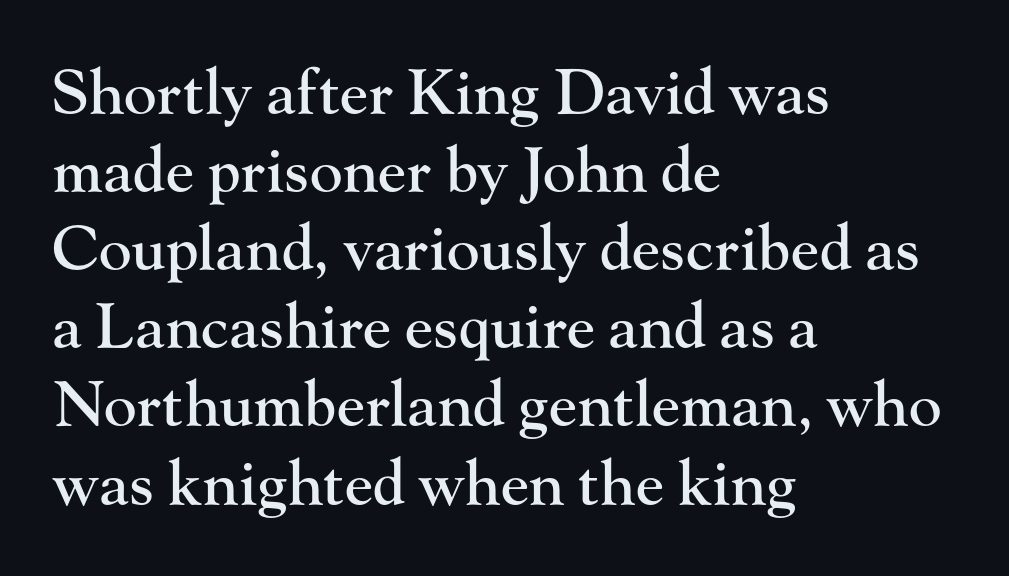
The rows are spaced the way most documents space them. Students, note that the glyphs here touch the page at normal intervals. In terms of letterform style, serifs are clearly present. Looks like regular typesetting: each glyph gets only the width it needs. Does the lettering tilt? It doesn't — this is upright. The setting favours the left margin, as ordinary paragraphs usually do.
